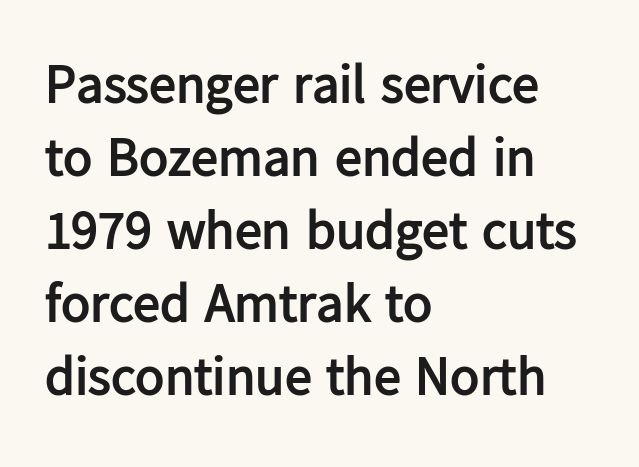
Character widths vary here, with narrow letters taking less room than wide ones. Clear beneath every line of the passage. A classic flush-left, rag-right setting is used for this passage. Thick stems and heavy bowls — unmistakably bold. Unlike italic type, these characters show no tilt at all.
